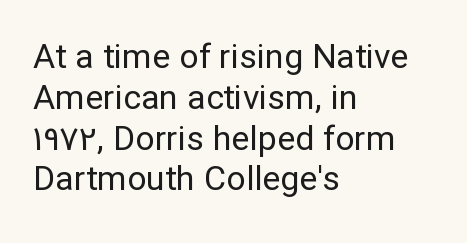
Q: Is the text bold? A: No.
Q: Is the text italic (slanted)? A: No, it is upright.
Q: Is the typeface a serif or a sans-serif typeface? A: Sans-serif.
Q: Is the text underlined? A: No.
Q: How is the paragraph aligned? A: Left-aligned.
Q: Is the spacing between letters normal or unusually wide? A: Normal.
Q: Width (condensed, normal, or wide)? A: Normal.
Q: Stroke contrast? A: Low.
Q: x-height? A: Medium.
Q: Monospaced? A: No.
